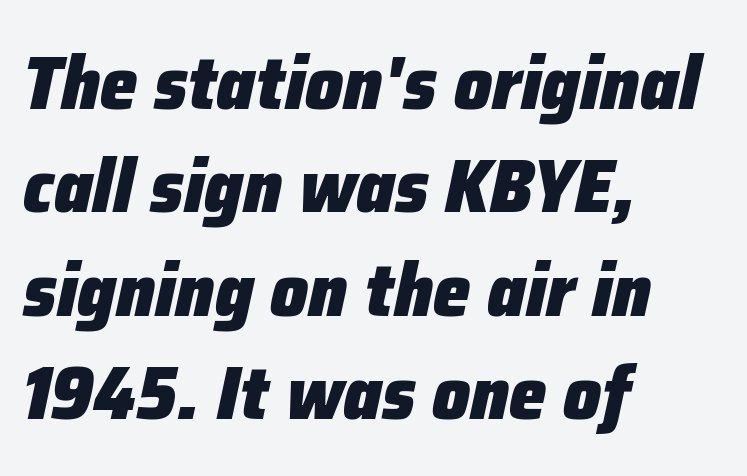
The image shows 75 px heavy type, italic (leaning right); set left-aligned, normal line spacing (1.38x), normal letter spacing, not underlined; low stroke contrast and a medium x-height.
